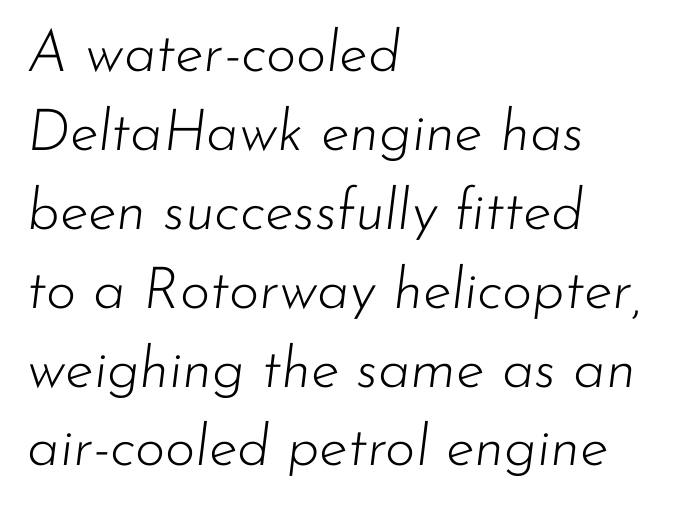
{"italic": "yes", "lean": "right", "slant_degrees": 7, "bold": "no", "weight": "light", "width": "normal", "stroke_contrast": "low", "x_height": "small", "monospaced": "no", "underline": "no", "align": "left", "line_spacing": "normal", "line_spacing_ratio": 1.36, "letter_spacing": "normal", "letter_spacing_em": 0.0, "glyph_px": 58}
